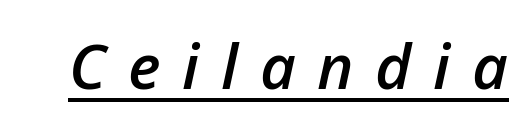
The image shows 62 px semibold type, italic (leaning right); set unusually wide letter spacing (+0.35 em), underlined; low stroke contrast and a medium x-height.
